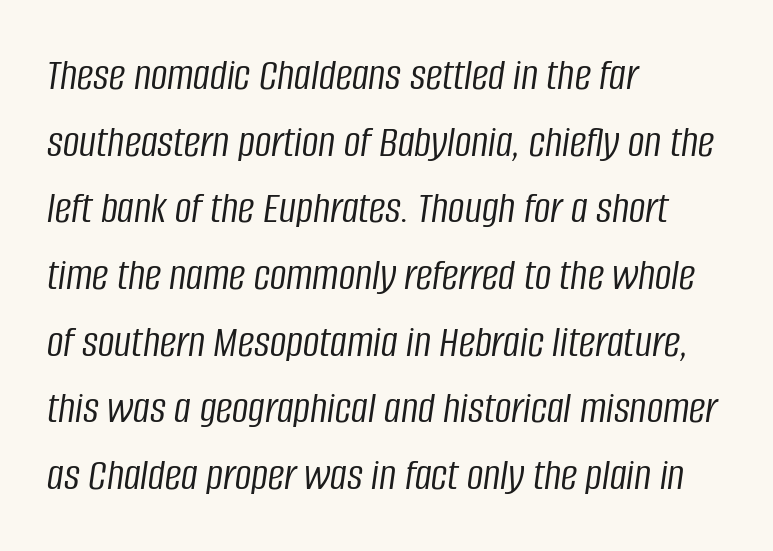
{"italic": "yes", "lean": "right", "slant_degrees": 8, "bold": "no", "weight": "light", "width": "condensed", "stroke_contrast": "low", "x_height": "large", "monospaced": "no", "underline": "no", "align": "left", "line_spacing": "normal", "line_spacing_ratio": 1.45, "letter_spacing": "normal", "letter_spacing_em": 0.0, "glyph_px": 46}
